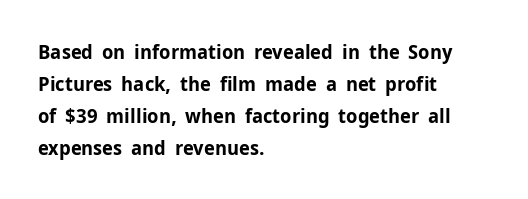
Q: Is the text bold? A: Yes.
Q: Is the text italic (slanted)? A: No, it is upright.
Q: Is the text underlined? A: No.
Q: How is the paragraph aligned? A: Left-aligned.
Q: Is the spacing between letters normal or unusually wide? A: Normal.
Q: Is the spacing between lines tight, normal or loose? A: Normal.
